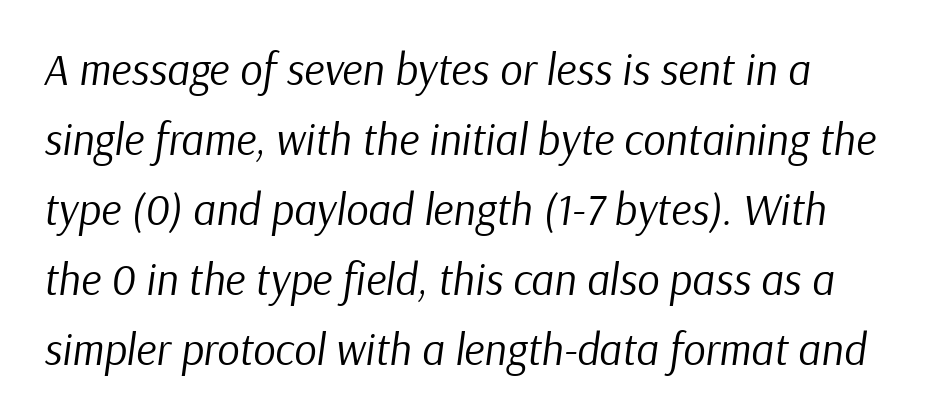
Q: Is the text bold? A: No.
Q: Is the text italic (slanted)? A: Yes, it leans right by about 9 degrees.
Q: Is the text underlined? A: No.
Q: Is the spacing between letters normal or unusually wide? A: Normal.
Q: Is the spacing between lines tight, normal or loose? A: Normal.
Q: Width (condensed, normal, or wide)? A: Normal.
Q: Stroke contrast? A: Low.
Q: x-height? A: Medium.
Q: Monospaced? A: No.
